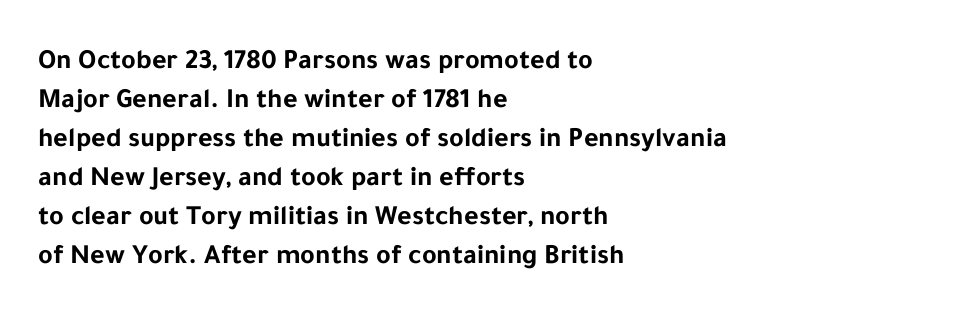
{"serif": "no", "italic": "no", "bold": "yes", "weight": "bold", "width": "normal", "stroke_contrast": "low", "x_height": "medium", "monospaced": "no", "underline": "no", "align": "left", "line_spacing": "normal", "line_spacing_ratio": 1.39, "letter_spacing": "normal", "letter_spacing_em": 0.0, "glyph_px": 28}
